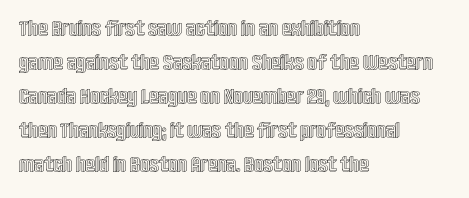
The image shows 22 px text type, upright; set left-aligned, normal line spacing (1.55x), normal letter spacing, not underlined.
